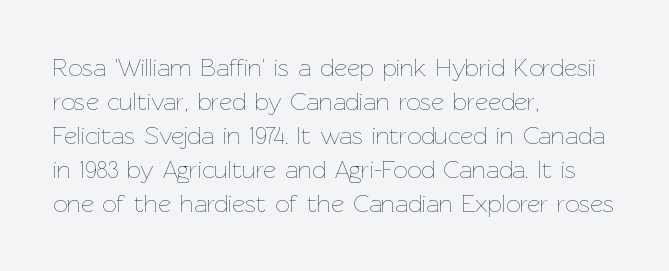
A normal amount of white space separates one row of letters from the next. Honestly, the letter spacing is just normal — you wouldn't notice it. The font's upright variant was chosen for this text. Is this a heavy cut? Hardly; it is regular or lighter. Caption: multi-line text, flush left, ragged right.
